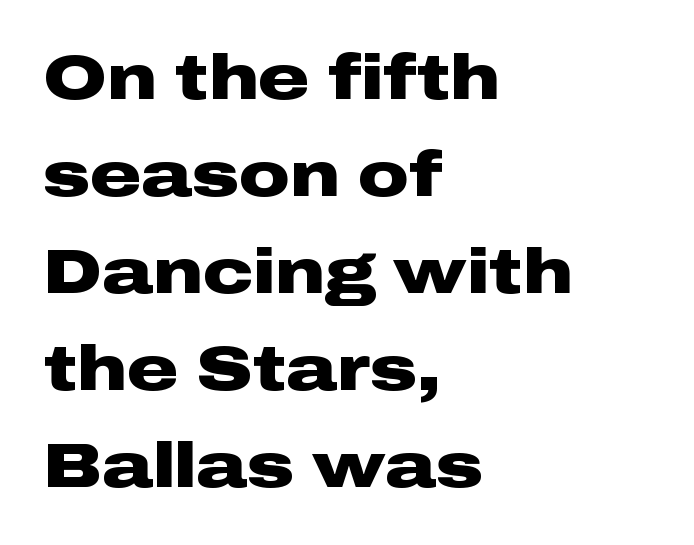
The image shows 63 px heavy, wide sans-serif type, upright; set left-aligned, normal line spacing (1.54x), normal letter spacing, not underlined; low stroke contrast and a medium x-height.
